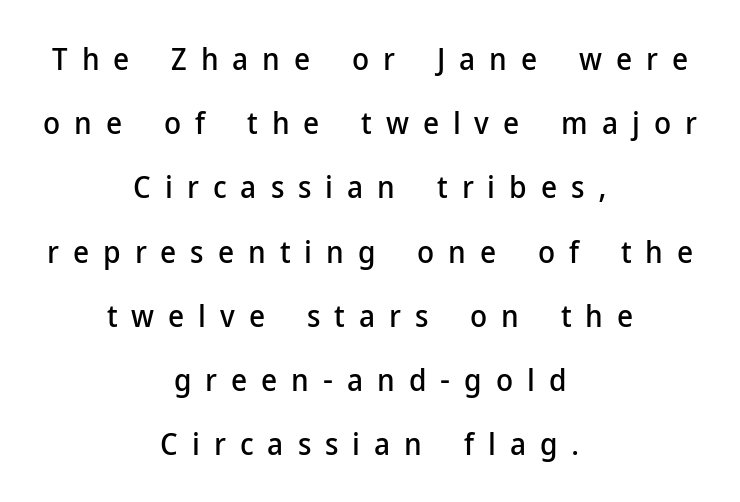
The image shows 31 px sans-serif type, upright; set centered, loose line spacing (2.07x), unusually wide letter spacing (+0.45 em), not underlined; low stroke contrast and a medium x-height.
